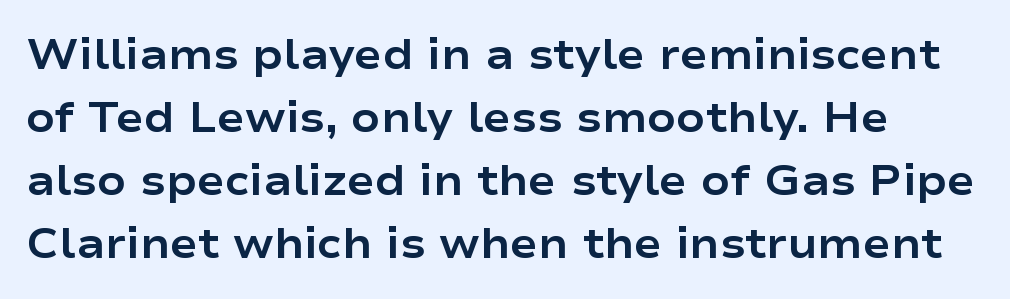
{"serif": "no", "italic": "no", "bold": "yes", "weight": "bold", "width": "wide", "stroke_contrast": "low", "x_height": "medium", "monospaced": "no", "underline": "no", "line_spacing": "normal", "line_spacing_ratio": 1.5, "letter_spacing": "normal", "letter_spacing_em": 0.0, "glyph_px": 42}
